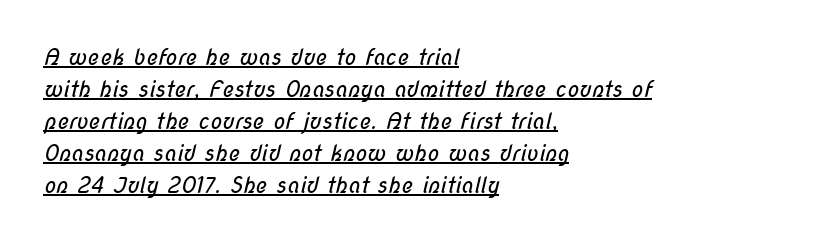
Q: Is the text bold? A: No.
Q: Is the text underlined? A: Yes.
Q: How is the paragraph aligned? A: Left-aligned.
Q: Is the spacing between letters normal or unusually wide? A: Normal.
Q: Is the spacing between lines tight, normal or loose? A: Normal.
